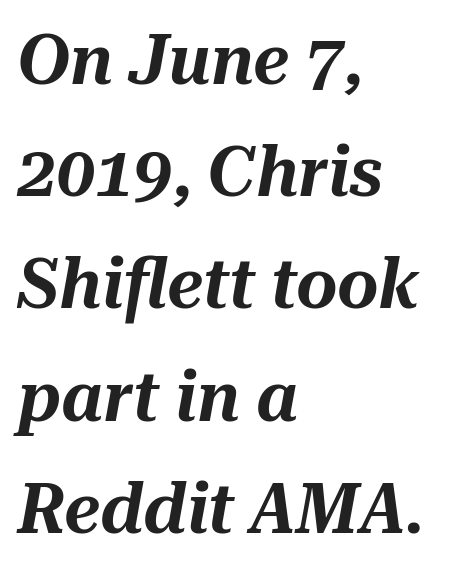
Q: Is the text italic (slanted)? A: Yes, it leans right by about 10 degrees.
Q: Is the text underlined? A: No.
Q: How is the paragraph aligned? A: Left-aligned.
Q: Is the spacing between letters normal or unusually wide? A: Normal.
Q: Is the spacing between lines tight, normal or loose? A: Normal.
Q: Width (condensed, normal, or wide)? A: Normal.
Q: Stroke contrast? A: Medium.
Q: x-height? A: Medium.
Q: Monospaced? A: No.
